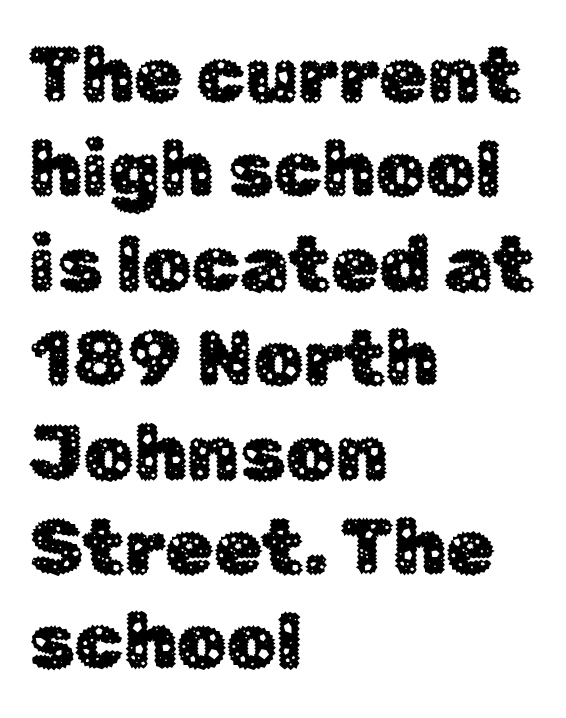
Q: Is the text italic (slanted)? A: No, it is upright.
Q: Is the typeface a serif or a sans-serif typeface? A: Sans-serif.
Q: Is the text underlined? A: No.
Q: How is the paragraph aligned? A: Left-aligned.
Q: Is the spacing between letters normal or unusually wide? A: Normal.
Q: Width (condensed, normal, or wide)? A: Normal.
Q: Stroke contrast? A: Low.
Q: x-height? A: Medium.
Q: Monospaced? A: No.
